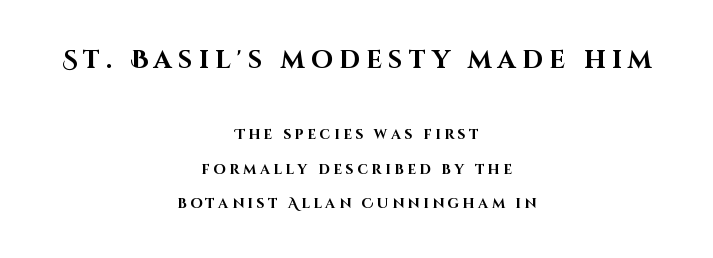
The image shows 25 px bold type, upright; set centered, loose line spacing (2.48x), unusually wide letter spacing (+0.25 em), not underlined; the first (top) block is 1.79x larger.
